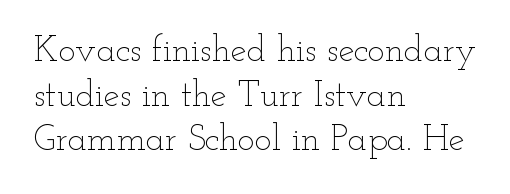
{"italic": "no", "bold": "no", "weight": "thin", "width": "wide", "stroke_contrast": "low", "x_height": "small", "monospaced": "no", "underline": "no", "align": "left", "line_spacing_ratio": 1.24, "letter_spacing": "normal", "letter_spacing_em": 0.0, "glyph_px": 36}
